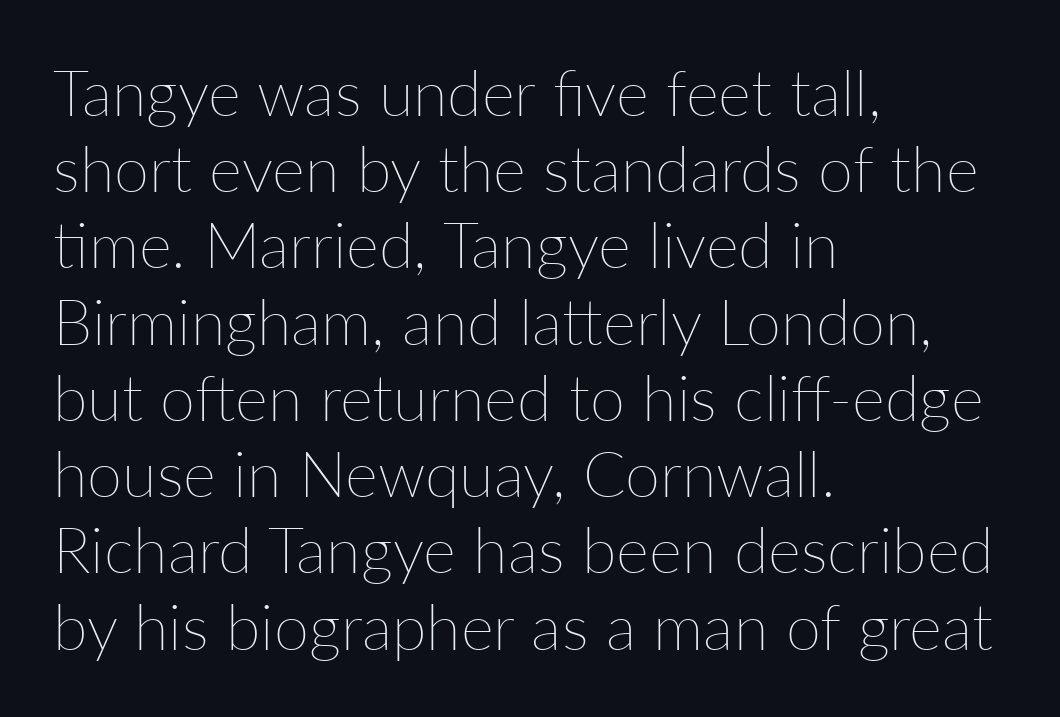
Q: Is the text bold? A: No.
Q: Is the text italic (slanted)? A: No, it is upright.
Q: Is the text underlined? A: No.
Q: How is the paragraph aligned? A: Left-aligned.
Q: Is the spacing between letters normal or unusually wide? A: Normal.
Q: Width (condensed, normal, or wide)? A: Normal.
Q: Stroke contrast? A: Low.
Q: x-height? A: Medium.
Q: Monospaced? A: No.
